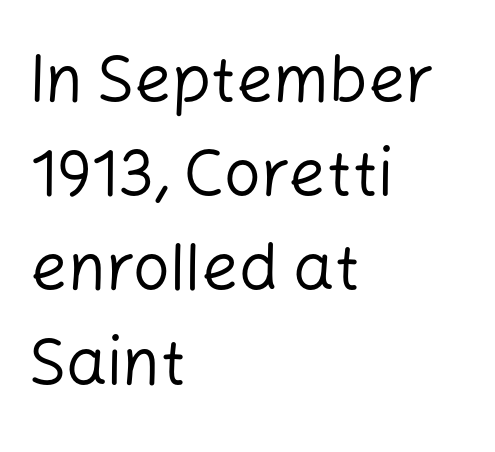
Type without underlining. Layout note: lines flush left. Notice how descenders clear the ascenders below comfortably — that's standard leading. These glyphs show unthickened strokes, regular width or finer.
